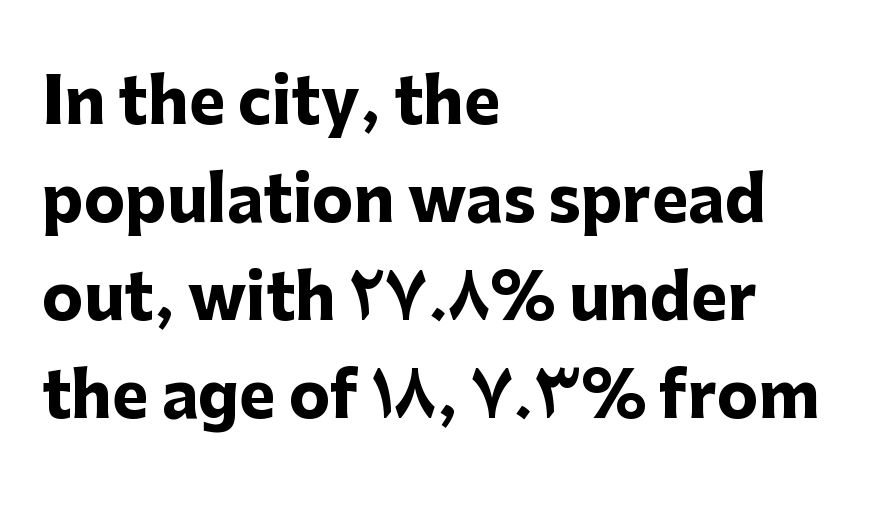
Q: Is the text bold? A: Yes.
Q: Is the text italic (slanted)? A: No, it is upright.
Q: Is the typeface a serif or a sans-serif typeface? A: Sans-serif.
Q: Is the text underlined? A: No.
Q: How is the paragraph aligned? A: Left-aligned.
Q: Is the spacing between letters normal or unusually wide? A: Normal.
Q: Is the spacing between lines tight, normal or loose? A: Normal.
Q: Width (condensed, normal, or wide)? A: Normal.
Q: Stroke contrast? A: Low.
Q: x-height? A: Medium.
Q: Monospaced? A: No.
